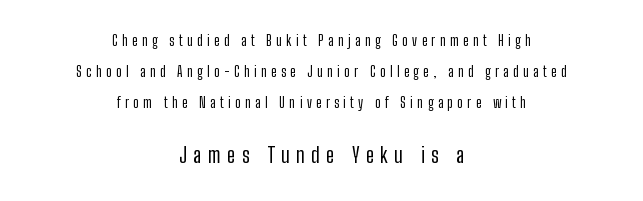
{"italic": "no", "bold": "no", "underline": "no", "align": "center", "line_spacing": "loose", "line_spacing_ratio": 2.23, "letter_spacing": "wide", "letter_spacing_em": 0.31, "larger_block": "second", "size_ratio": 1.5, "glyph_px": 21}
